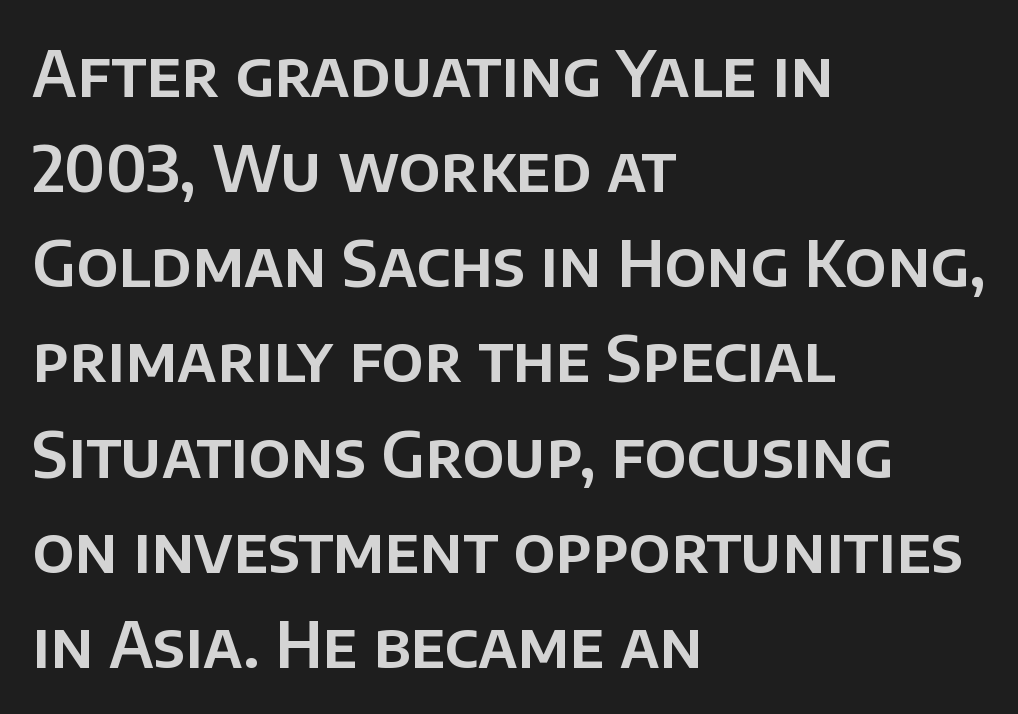
The image shows 63 px sans-serif type, upright; set left-aligned, normal line spacing (1.51x), normal letter spacing, not underlined; low stroke contrast and a large x-height.
